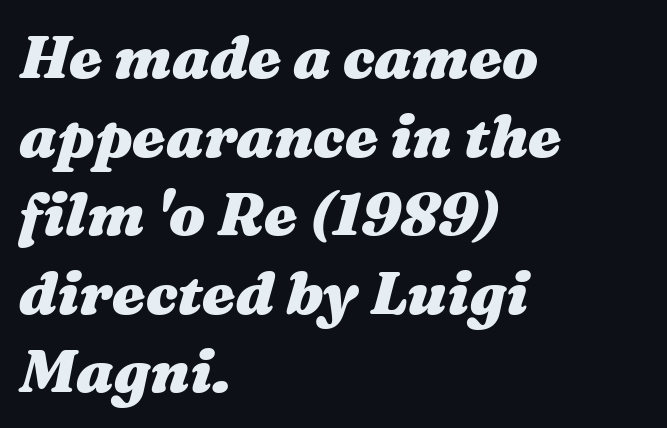
Q: Is the text bold? A: Yes.
Q: Is the text italic (slanted)? A: Yes, it leans right by about 16 degrees.
Q: Is the text underlined? A: No.
Q: How is the paragraph aligned? A: Left-aligned.
Q: Is the spacing between letters normal or unusually wide? A: Normal.
Q: Is the spacing between lines tight, normal or loose? A: Normal.
Q: Width (condensed, normal, or wide)? A: Wide.
Q: Stroke contrast? A: Medium.
Q: x-height? A: Medium.
Q: Monospaced? A: No.
